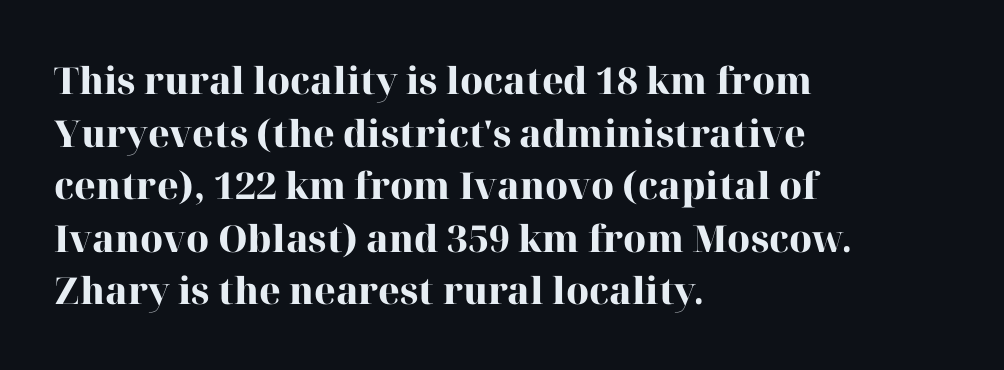
The image shows 37 px heavy serif type, upright; set left-aligned, normal line spacing (1.42x), normal letter spacing, not underlined; high stroke contrast and a medium x-height.
